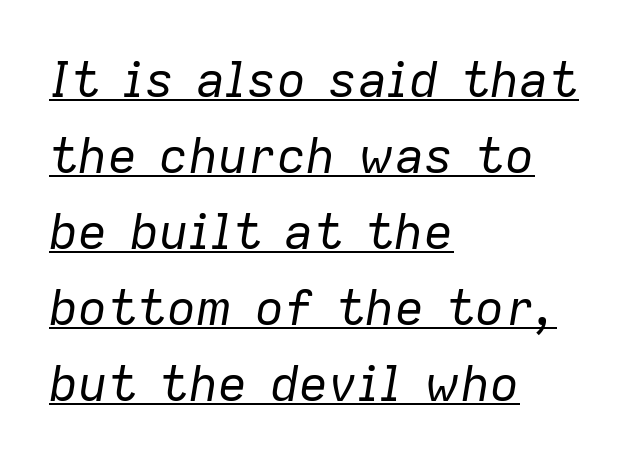
The image shows 49 px regular-weight type, italic (leaning right); set left-aligned, normal line spacing (1.55x), normal letter spacing, underlined; low stroke contrast and a medium x-height.
